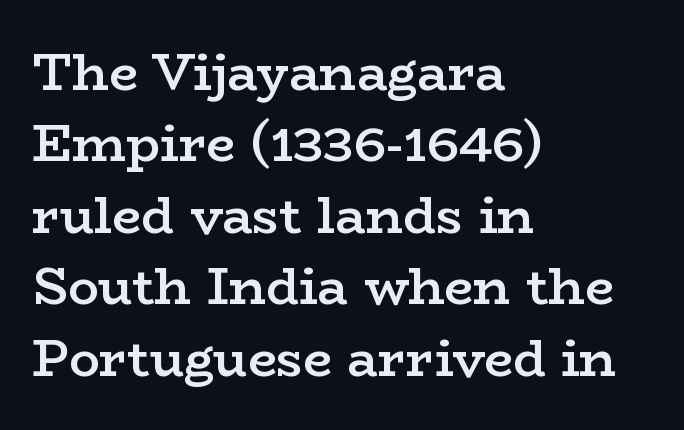
The image shows 51 px semibold, wide serif type, upright; set left-aligned, normal line spacing (1.4x), normal letter spacing, not underlined; low stroke contrast and a medium x-height.
